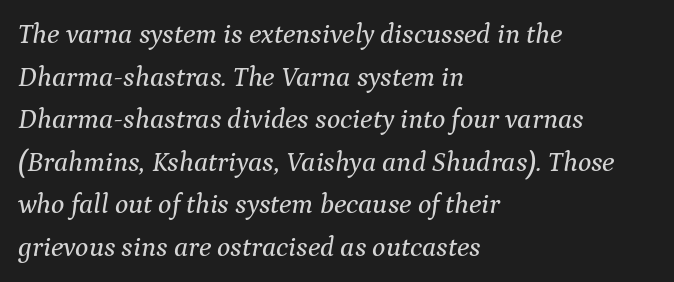
Q: Is the text italic (slanted)? A: Yes, it leans right by about 9 degrees.
Q: Is the typeface a serif or a sans-serif typeface? A: Serif.
Q: Is the text underlined? A: No.
Q: How is the paragraph aligned? A: Left-aligned.
Q: Is the spacing between letters normal or unusually wide? A: Normal.
Q: Is the spacing between lines tight, normal or loose? A: Normal.
Q: Width (condensed, normal, or wide)? A: Normal.
Q: Stroke contrast? A: Medium.
Q: x-height? A: Medium.
Q: Monospaced? A: No.
